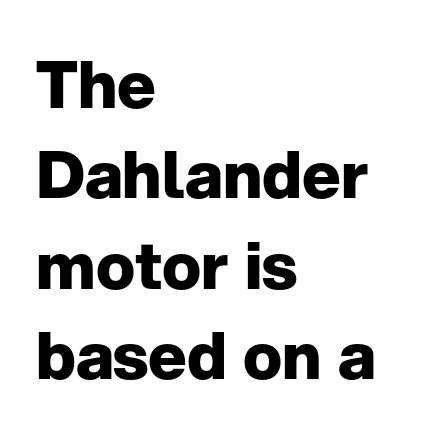
Q: Is the text bold? A: Yes.
Q: Is the text italic (slanted)? A: No, it is upright.
Q: Is the typeface a serif or a sans-serif typeface? A: Sans-serif.
Q: Is the text underlined? A: No.
Q: How is the paragraph aligned? A: Left-aligned.
Q: Is the spacing between letters normal or unusually wide? A: Normal.
Q: Is the spacing between lines tight, normal or loose? A: Normal.
Q: Width (condensed, normal, or wide)? A: Normal.
Q: Stroke contrast? A: Low.
Q: x-height? A: Medium.
Q: Monospaced? A: No.
